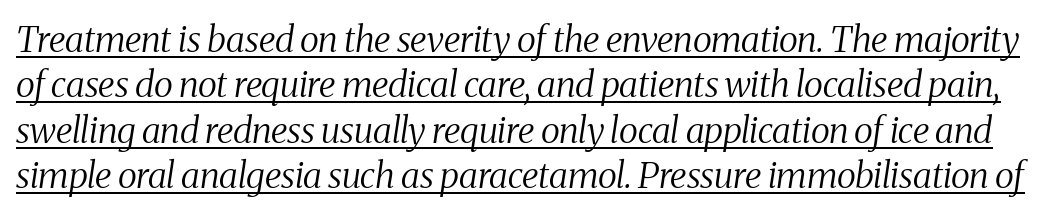
Q: Is the text bold? A: No.
Q: Is the text italic (slanted)? A: Yes, it leans right by about 8 degrees.
Q: Is the typeface a serif or a sans-serif typeface? A: Serif.
Q: Is the text underlined? A: Yes.
Q: Is the spacing between letters normal or unusually wide? A: Normal.
Q: Is the spacing between lines tight, normal or loose? A: Normal.
Q: Width (condensed, normal, or wide)? A: Condensed.
Q: Stroke contrast? A: Medium.
Q: x-height? A: Medium.
Q: Monospaced? A: No.
